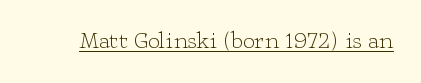
{"italic": "no", "bold": "no", "underline": "yes", "letter_spacing": "normal", "letter_spacing_em": 0.0, "glyph_px": 23}
